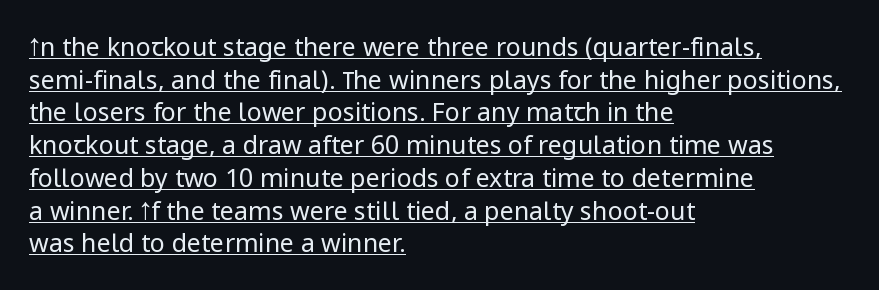
{"italic": "no", "bold": "no", "underline": "yes", "align": "left", "line_spacing": "normal", "line_spacing_ratio": 1.31, "letter_spacing": "normal", "letter_spacing_em": 0.0, "glyph_px": 25}
